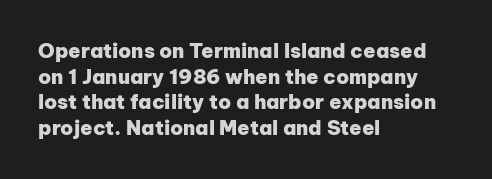
{"italic": "no", "bold": "yes", "underline": "no", "align": "left", "line_spacing": "normal", "line_spacing_ratio": 1.28, "letter_spacing": "normal", "letter_spacing_em": 0.0, "glyph_px": 20}
